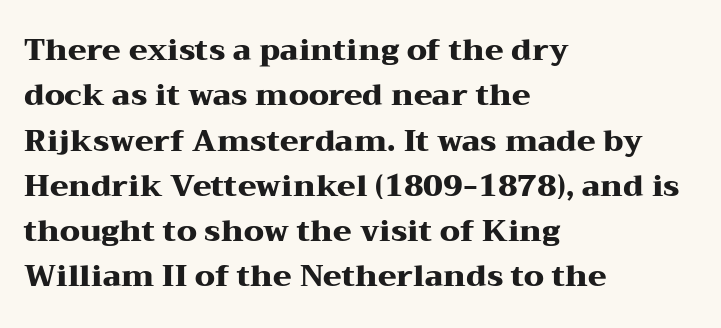
Q: Is the text bold? A: Yes.
Q: Is the text italic (slanted)? A: No, it is upright.
Q: Is the typeface a serif or a sans-serif typeface? A: Serif.
Q: Is the text underlined? A: No.
Q: How is the paragraph aligned? A: Left-aligned.
Q: Is the spacing between letters normal or unusually wide? A: Normal.
Q: Is the spacing between lines tight, normal or loose? A: Normal.
Q: Width (condensed, normal, or wide)? A: Wide.
Q: Stroke contrast? A: Medium.
Q: x-height? A: Medium.
Q: Monospaced? A: No.
